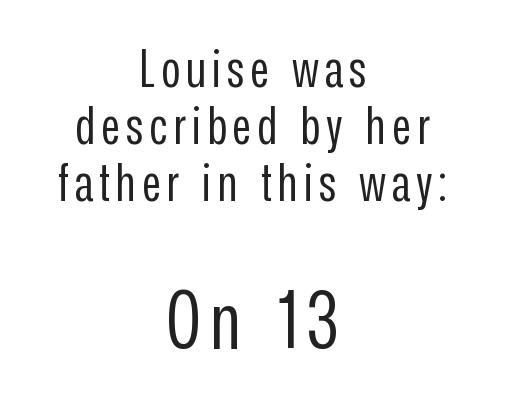
{"serif": "no", "italic": "no", "bold": "no", "weight": "regular", "width": "condensed", "stroke_contrast": "low", "x_height": "medium", "monospaced": "no", "underline": "no", "align": "center", "line_spacing": "tight", "line_spacing_ratio": 1.08, "larger_block": "second", "size_ratio": 1.51, "glyph_px": 80}
